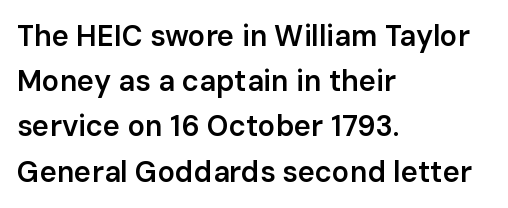
{"serif": "no", "italic": "no", "bold": "semi", "weight": "semibold", "width": "normal", "stroke_contrast": "low", "x_height": "medium", "monospaced": "no", "underline": "no", "align": "left", "line_spacing": "normal", "line_spacing_ratio": 1.56, "letter_spacing": "normal", "letter_spacing_em": 0.0, "glyph_px": 29}
